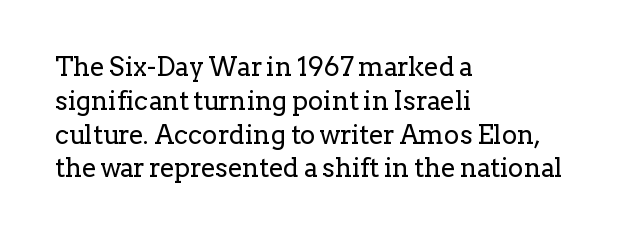
{"italic": "no", "bold": "no", "underline": "no", "align": "left", "line_spacing": "normal", "line_spacing_ratio": 1.3, "letter_spacing": "normal", "letter_spacing_em": 0.0, "glyph_px": 26}
